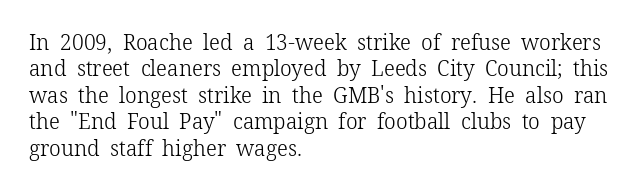
The rendering uses a moderate line-height, typical for paragraphs. Only glyphs here, with clear space below each row. The passage is arranged the way most books set body copy — flush left. Spacing between characters is what you'd get straight out of the box.
